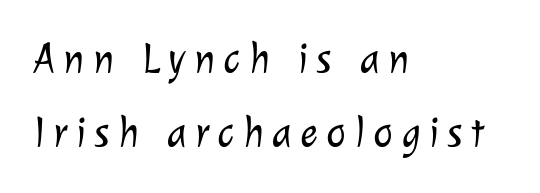
The image shows 42 px light sans-serif type; set left-aligned, line spacing 1.77x, unusually wide letter spacing (+0.2 em), not underlined; low stroke contrast and a medium x-height.
